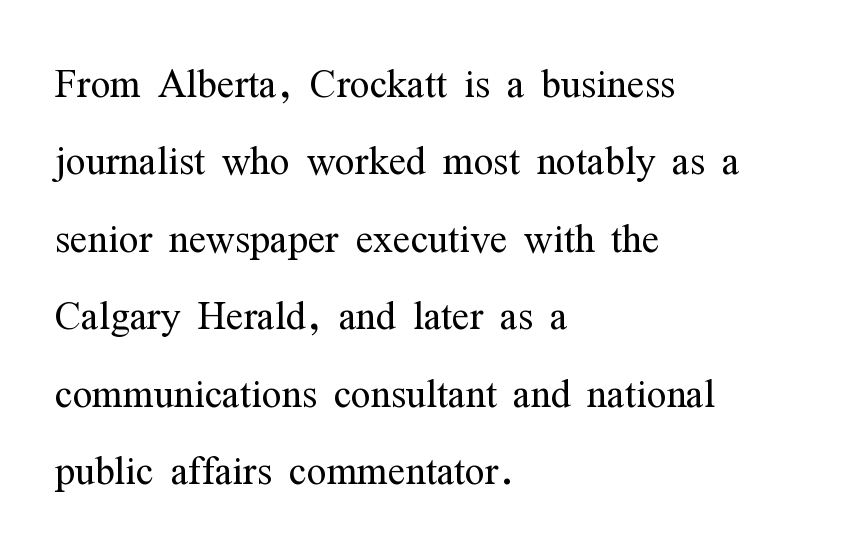
The image shows 52 px light, condensed serif type, upright; set left-aligned, normal line spacing (1.49x), normal letter spacing, not underlined; medium stroke contrast and a medium x-height.
